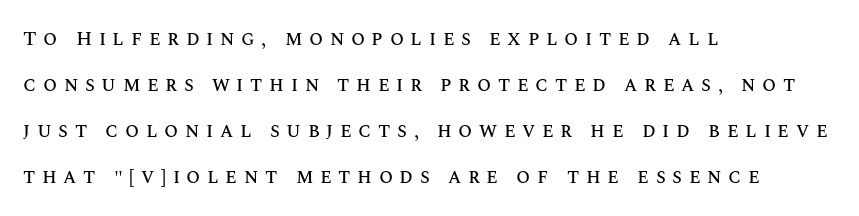
If you drew a line through each stem, it would be perfectly vertical. In terms of letterspacing, this is a distinctly airy, spread setting. Airy leading. Each row of text sits above clean, open space. The setting favours the left margin, as ordinary paragraphs usually do.
